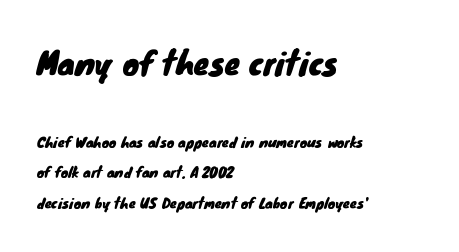
The image shows 31 px sans-serif type; set left-aligned, loose line spacing (2.19x), normal letter spacing, not underlined; the first (top) block is 2.21x larger; low stroke contrast and a small x-height.
